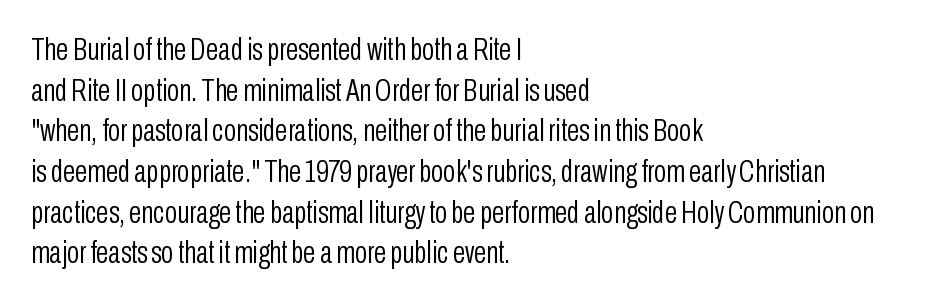
Q: Is the text bold? A: No.
Q: Is the text italic (slanted)? A: No, it is upright.
Q: Is the typeface a serif or a sans-serif typeface? A: Sans-serif.
Q: Is the text underlined? A: No.
Q: How is the paragraph aligned? A: Left-aligned.
Q: Is the spacing between letters normal or unusually wide? A: Normal.
Q: Is the spacing between lines tight, normal or loose? A: Normal.
Q: Width (condensed, normal, or wide)? A: Condensed.
Q: Stroke contrast? A: Low.
Q: x-height? A: Medium.
Q: Monospaced? A: No.
